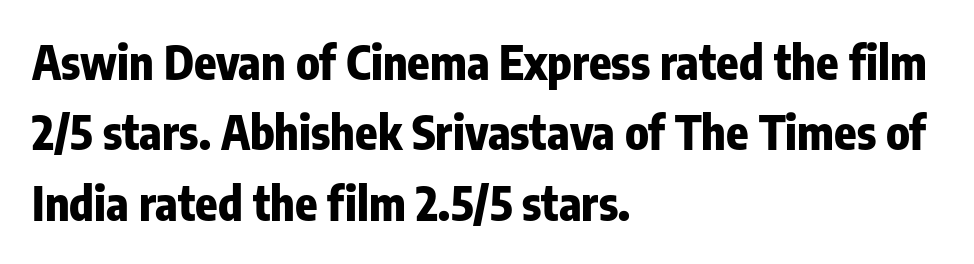
When letters stand straight like this, we call the style roman or upright. Note the varied advance widths — an 'i' is clearly narrower than an 'm'. The rendering shows plain stroke endings on the letterforms — a sans-serif design. A typesetter would call this zero additional tracking. The baseline area is clear. Bold? Absolutely — the strokes are thick and heavy.
